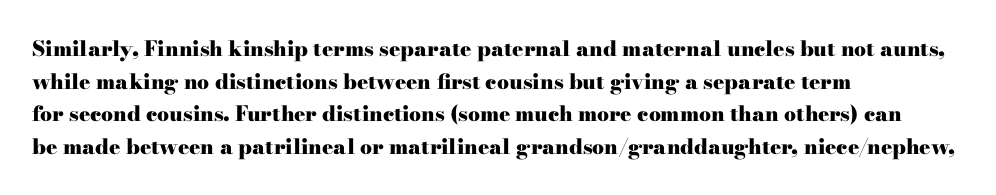
{"italic": "no", "bold": "yes", "underline": "no", "align": "left", "line_spacing": "normal", "line_spacing_ratio": 1.55, "letter_spacing": "normal", "letter_spacing_em": 0.0, "glyph_px": 21}
